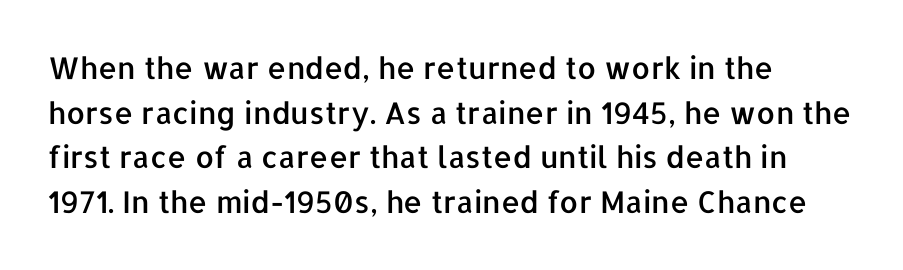
Q: Is the text italic (slanted)? A: No, it is upright.
Q: Is the typeface a serif or a sans-serif typeface? A: Sans-serif.
Q: Is the text underlined? A: No.
Q: How is the paragraph aligned? A: Left-aligned.
Q: Is the spacing between letters normal or unusually wide? A: Normal.
Q: Is the spacing between lines tight, normal or loose? A: Normal.
Q: Width (condensed, normal, or wide)? A: Normal.
Q: Stroke contrast? A: Low.
Q: x-height? A: Medium.
Q: Monospaced? A: No.
